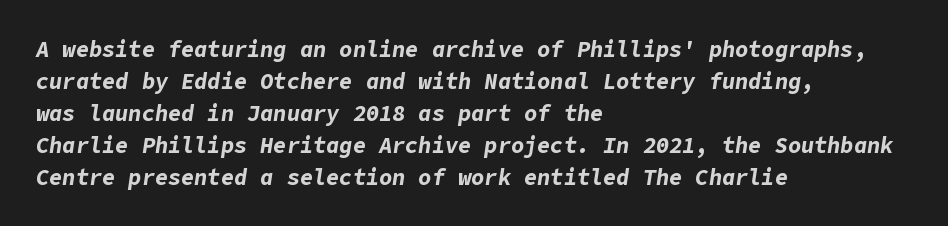
Q: Is the text bold? A: Yes.
Q: Is the text italic (slanted)? A: Yes, it leans right by about 9 degrees.
Q: Is the text underlined? A: No.
Q: How is the paragraph aligned? A: Left-aligned.
Q: Is the spacing between letters normal or unusually wide? A: Normal.
Q: Is the spacing between lines tight, normal or loose? A: Normal.
